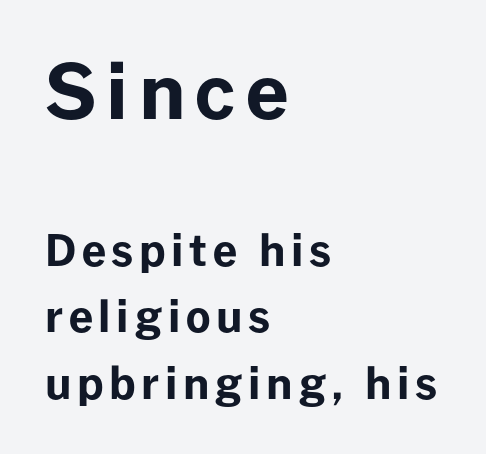
The image shows 76 px bold sans-serif type, upright; set left-aligned, normal line spacing (1.55x), not underlined; the first (top) block is 1.77x larger; low stroke contrast and a medium x-height.
